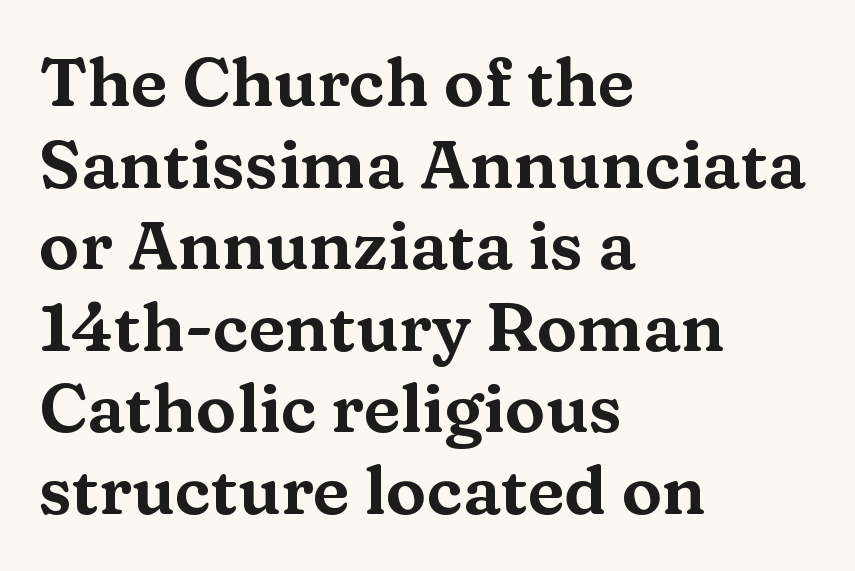
{"serif": "yes", "italic": "no", "width": "wide", "stroke_contrast": "medium", "x_height": "medium", "monospaced": "no", "underline": "no", "align": "left", "line_spacing_ratio": 1.2, "letter_spacing": "normal", "letter_spacing_em": 0.0, "glyph_px": 68}
